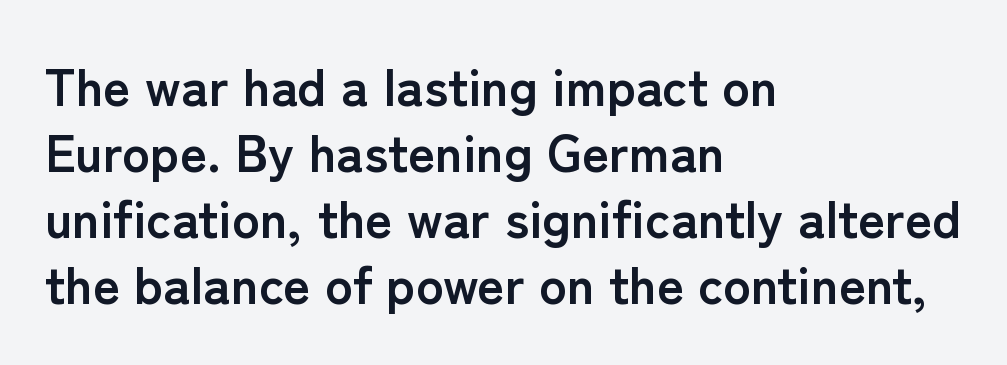
The image shows 52 px semibold sans-serif type, upright; set left-aligned, normal line spacing (1.27x), normal letter spacing, not underlined; low stroke contrast and a medium x-height.
